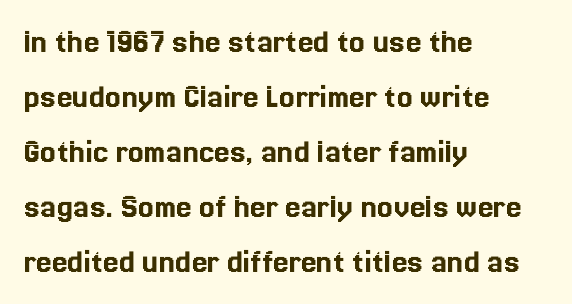
Plain, unruled lines of type. Evenly set lines give the paragraph a standard silhouette. Glyph-to-glyph distance matches everyday printed text. Leftover space on each line is placed entirely after the last word. The letters advance in unequal steps, a hallmark of proportional type. When letters stand straight like this, we call the style roman or upright.
